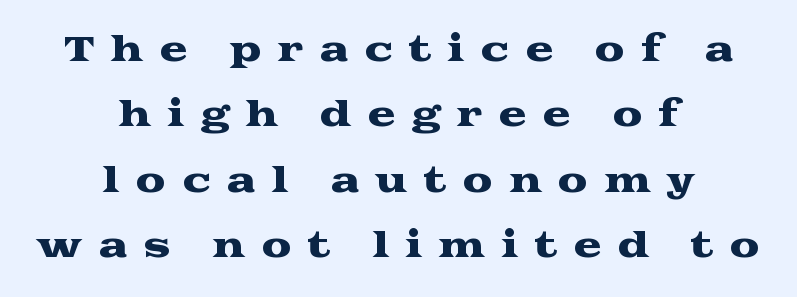
The image shows 34 px wide serif type, upright; set centered, loose line spacing (1.92x), unusually wide letter spacing (+0.46 em), not underlined; medium stroke contrast and a medium x-height.
